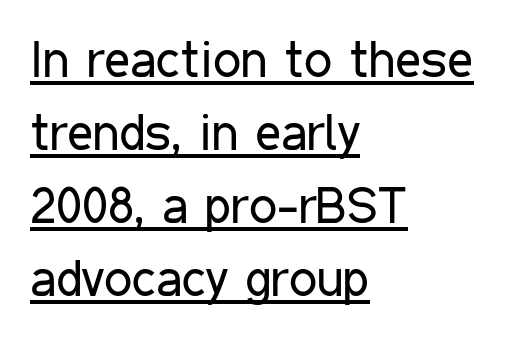
Q: Is the text bold? A: No.
Q: Is the text italic (slanted)? A: No, it is upright.
Q: Is the typeface a serif or a sans-serif typeface? A: Sans-serif.
Q: Is the text underlined? A: Yes.
Q: How is the paragraph aligned? A: Left-aligned.
Q: Is the spacing between letters normal or unusually wide? A: Normal.
Q: Is the spacing between lines tight, normal or loose? A: Normal.
Q: Width (condensed, normal, or wide)? A: Condensed.
Q: Stroke contrast? A: Low.
Q: x-height? A: Medium.
Q: Monospaced? A: No.
